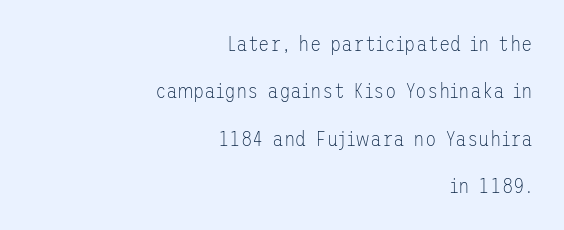
{"italic": "no", "bold": "no", "underline": "no", "align": "right", "line_spacing": "loose", "line_spacing_ratio": 2.26, "letter_spacing": "normal", "letter_spacing_em": 0.0, "glyph_px": 21}
